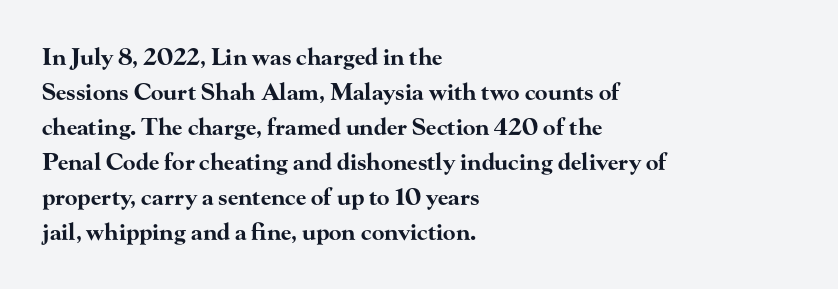
The image shows 23 px bold type, upright; set left-aligned, normal line spacing (1.52x), normal letter spacing, not underlined.
